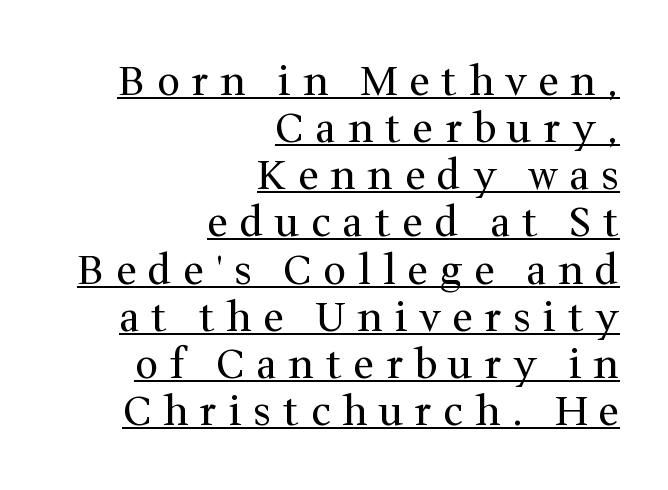
Character widths vary here, with narrow letters taking less room than wide ones. You can tell from the footed stems that serif type was used. Very little white space separates one row of letters from the next. The passage shown has open, widely tracked lettering throughout. Every row of glyphs terminates at an identical x-position on the right.
